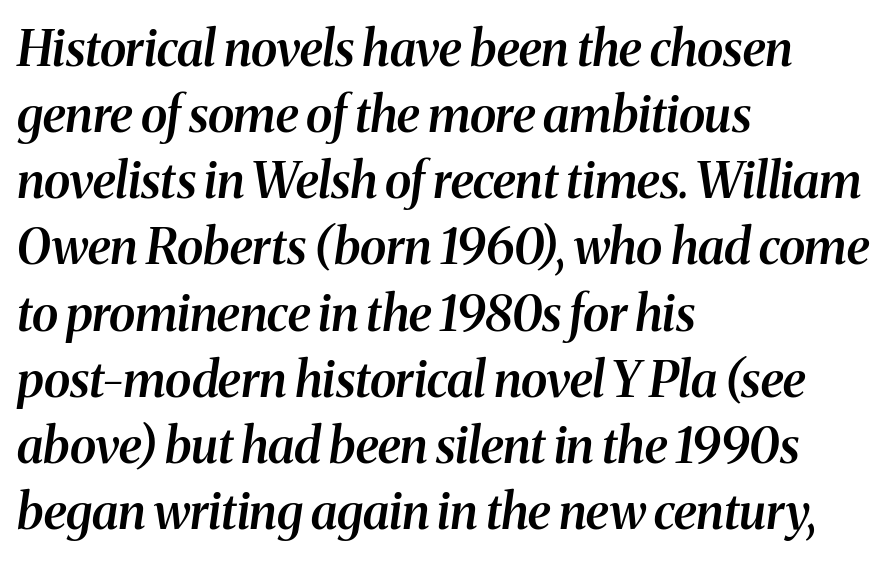
Q: Is the text bold? A: Semi-bold.
Q: Is the text italic (slanted)? A: Yes, it leans right by about 8 degrees.
Q: Is the typeface a serif or a sans-serif typeface? A: Serif.
Q: Is the text underlined? A: No.
Q: How is the paragraph aligned? A: Left-aligned.
Q: Is the spacing between letters normal or unusually wide? A: Normal.
Q: Is the spacing between lines tight, normal or loose? A: Normal.
Q: Width (condensed, normal, or wide)? A: Normal.
Q: Stroke contrast? A: Medium.
Q: x-height? A: Medium.
Q: Monospaced? A: No.
